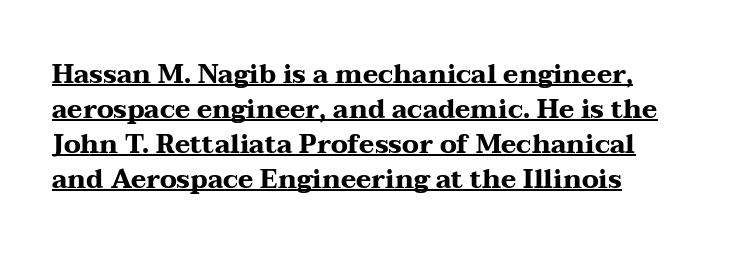
Somebody hit Ctrl+U on this one — the words are underlined. Interline gaps are of average width in this sample. No extra tracking has been applied to these lines. The passage shown is emphatically bold. This is roman type, the default non-slanted kind.
